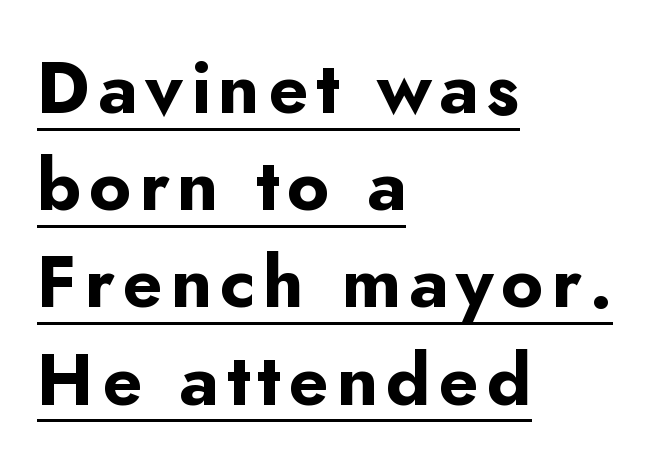
The image shows 72 px bold sans-serif type, upright; set left-aligned, normal line spacing (1.35x), underlined; low stroke contrast and a small x-height.
